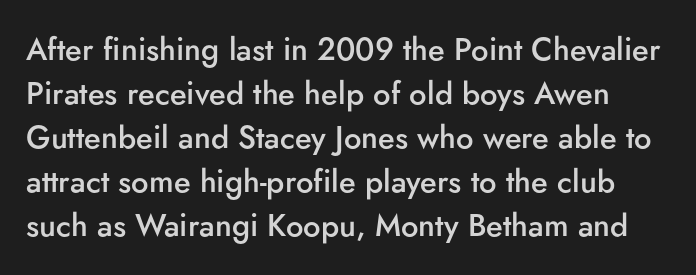
{"serif": "no", "italic": "no", "bold": "semi", "weight": "semibold", "width": "normal", "stroke_contrast": "low", "x_height": "small", "monospaced": "no", "underline": "no", "line_spacing": "normal", "line_spacing_ratio": 1.42, "letter_spacing": "normal", "letter_spacing_em": 0.0, "glyph_px": 31}
